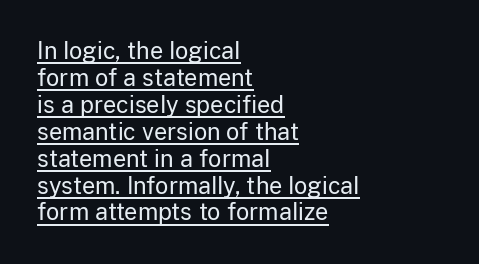
Q: Is the text bold? A: No.
Q: Is the text italic (slanted)? A: No, it is upright.
Q: Is the text underlined? A: Yes.
Q: How is the paragraph aligned? A: Left-aligned.
Q: Is the spacing between letters normal or unusually wide? A: Normal.
